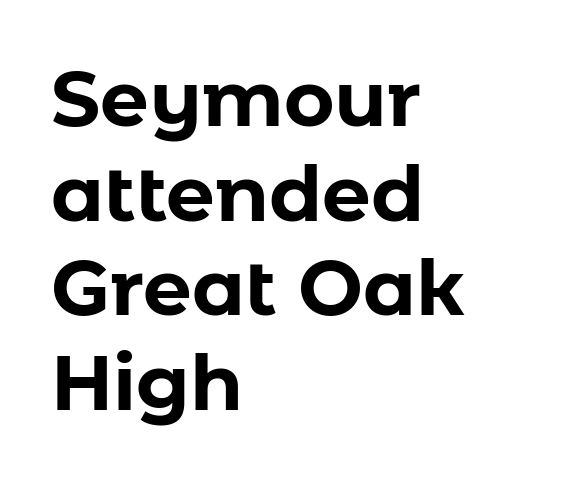
Q: Is the text bold? A: Yes.
Q: Is the text italic (slanted)? A: No, it is upright.
Q: Is the typeface a serif or a sans-serif typeface? A: Sans-serif.
Q: Is the text underlined? A: No.
Q: How is the paragraph aligned? A: Left-aligned.
Q: Is the spacing between letters normal or unusually wide? A: Normal.
Q: Width (condensed, normal, or wide)? A: Normal.
Q: Stroke contrast? A: Low.
Q: x-height? A: Medium.
Q: Monospaced? A: No.
